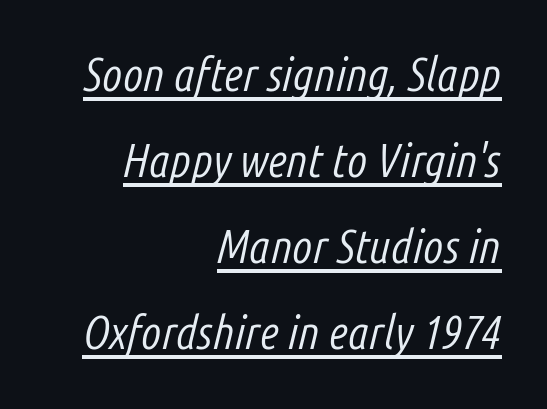
Each word holds together tightly as a unit, with standard inter-letter gaps. You could not count columns in this text — the font is proportionally spaced. Is the stroke heavy? The answer is a plain regular-or-lighter. Line endings align vertically; line beginnings do not. Would a proofreader flag this as italicized? Yes. Decoration check: the copy is underlined.
